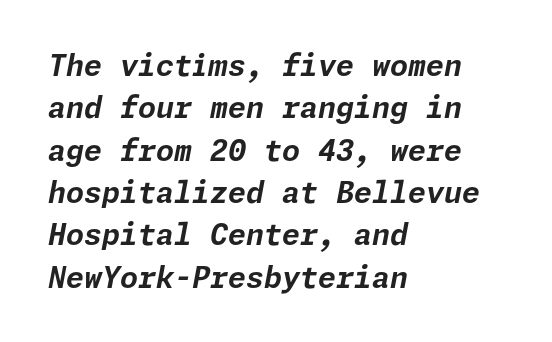
{"italic": "yes", "lean": "right", "slant_degrees": 11, "bold": "yes", "weight": "bold", "width": "normal", "stroke_contrast": "low", "x_height": "medium", "underline": "no", "align": "left", "line_spacing": "normal", "line_spacing_ratio": 1.46, "letter_spacing": "normal", "letter_spacing_em": 0.0, "glyph_px": 29}
